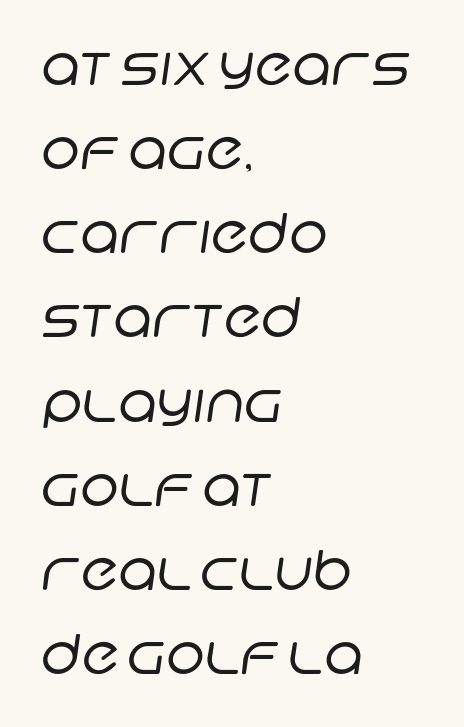
Q: Is the text bold? A: No.
Q: Is the typeface a serif or a sans-serif typeface? A: Sans-serif.
Q: Is the text underlined? A: No.
Q: How is the paragraph aligned? A: Left-aligned.
Q: Is the spacing between letters normal or unusually wide? A: Normal.
Q: Is the spacing between lines tight, normal or loose? A: Normal.
Q: Width (condensed, normal, or wide)? A: Normal.
Q: Stroke contrast? A: Low.
Q: x-height? A: Large.
Q: Monospaced? A: No.
